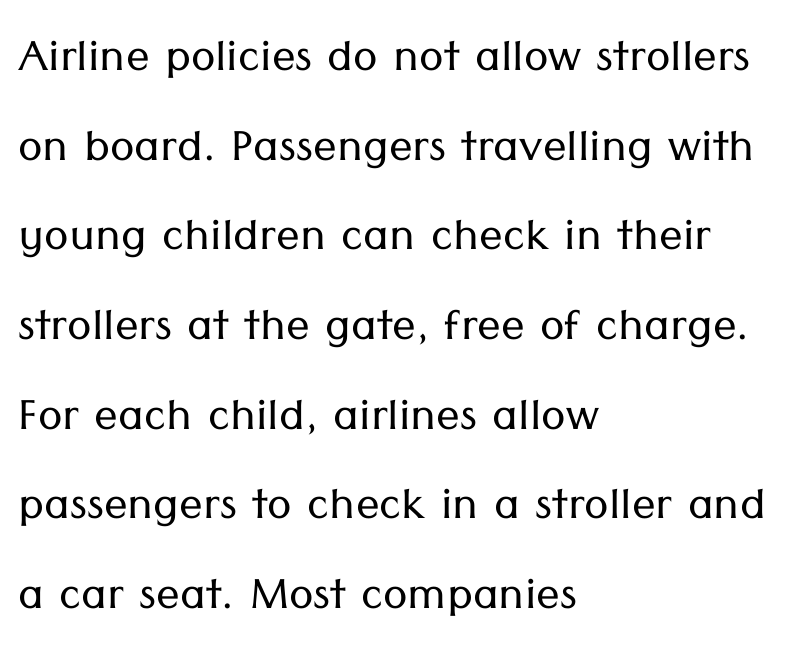
Spacing verdict: proportional, widths tailored to each character. The baseline area is clear. The setting favours the left margin, as ordinary paragraphs usually do. Serif or sans? Sans — the stroke terminals are bare.
